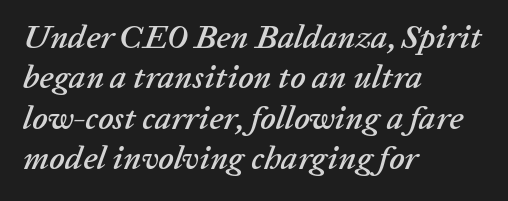
{"italic": "yes", "lean": "right", "slant_degrees": 20, "width": "normal", "stroke_contrast": "low", "x_height": "medium", "monospaced": "no", "underline": "no", "align": "left", "line_spacing_ratio": 1.22, "letter_spacing": "normal", "letter_spacing_em": 0.0, "glyph_px": 33}
